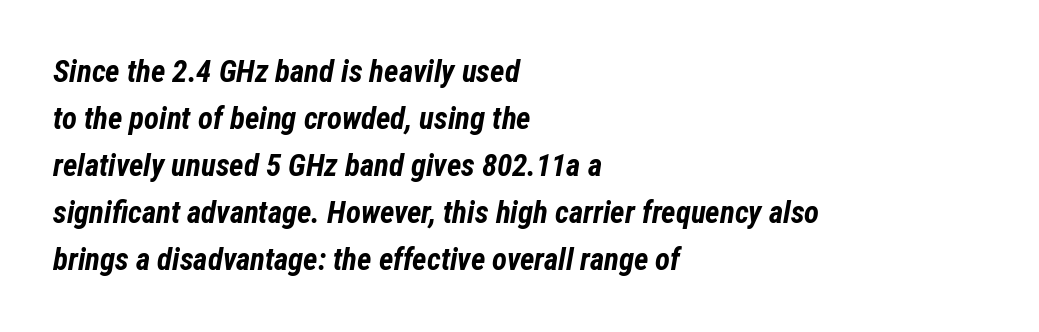
The space between consecutive lines is moderate. Rule under the text: the space is simply empty. There's an unmistakable incline to the writing here. The rendering keeps characters at their native spacing. These lines stack with their left ends in a neat column.
